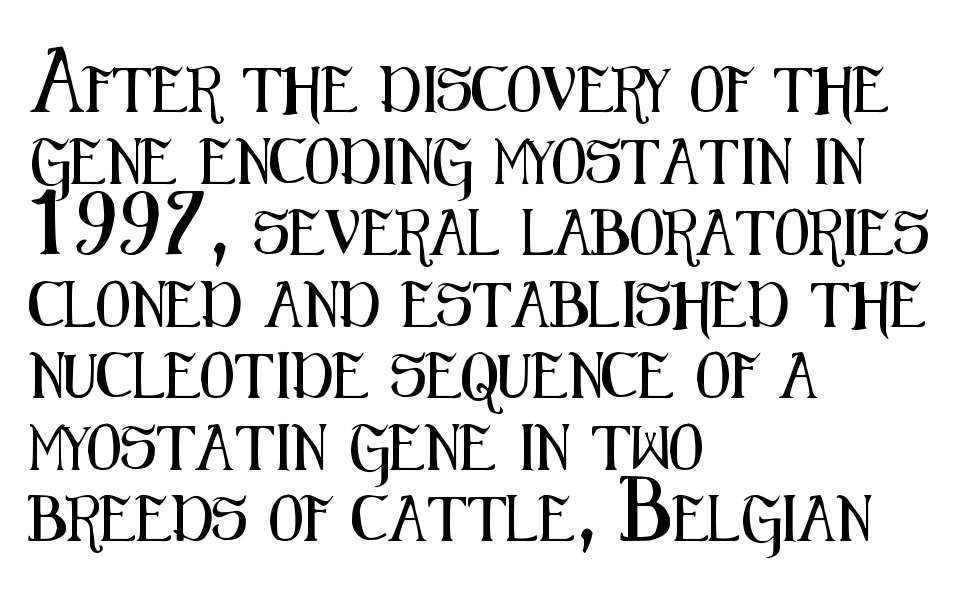
Q: Is the text italic (slanted)? A: No, it is upright.
Q: Is the text underlined? A: No.
Q: How is the paragraph aligned? A: Left-aligned.
Q: Is the spacing between letters normal or unusually wide? A: Normal.
Q: Is the spacing between lines tight, normal or loose? A: Normal.
Q: Width (condensed, normal, or wide)? A: Condensed.
Q: Stroke contrast? A: Medium.
Q: x-height? A: Medium.
Q: Monospaced? A: No.
